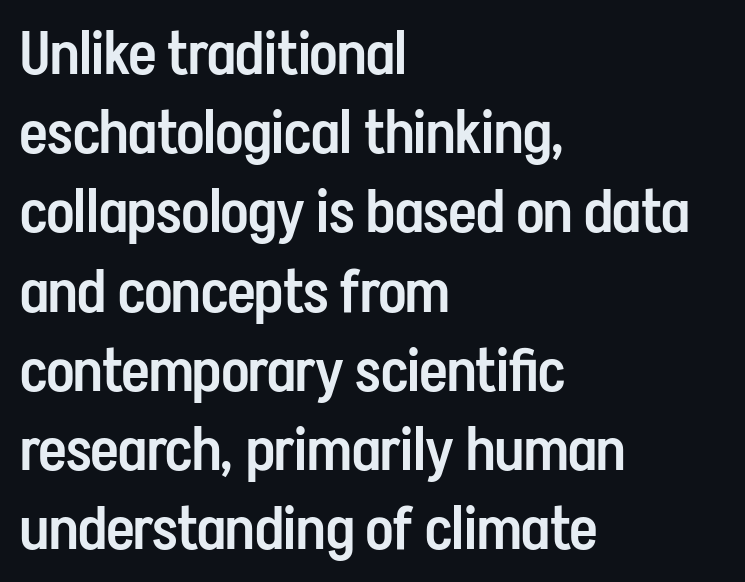
Q: Is the text bold? A: Semi-bold.
Q: Is the text italic (slanted)? A: No, it is upright.
Q: Is the typeface a serif or a sans-serif typeface? A: Sans-serif.
Q: Is the text underlined? A: No.
Q: How is the paragraph aligned? A: Left-aligned.
Q: Is the spacing between letters normal or unusually wide? A: Normal.
Q: Is the spacing between lines tight, normal or loose? A: Normal.
Q: Width (condensed, normal, or wide)? A: Condensed.
Q: Stroke contrast? A: Low.
Q: x-height? A: Medium.
Q: Monospaced? A: No.
